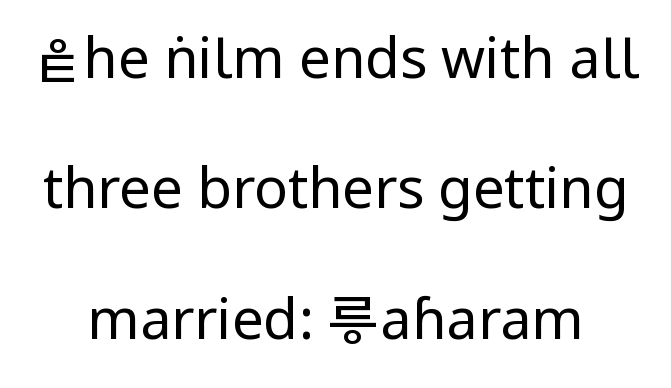
Q: Is the text bold? A: No.
Q: Is the text italic (slanted)? A: No, it is upright.
Q: Is the typeface a serif or a sans-serif typeface? A: Sans-serif.
Q: Is the text underlined? A: No.
Q: Is the spacing between letters normal or unusually wide? A: Normal.
Q: Is the spacing between lines tight, normal or loose? A: Loose.
Q: Width (condensed, normal, or wide)? A: Condensed.
Q: Stroke contrast? A: Low.
Q: x-height? A: Large.
Q: Monospaced? A: No.
